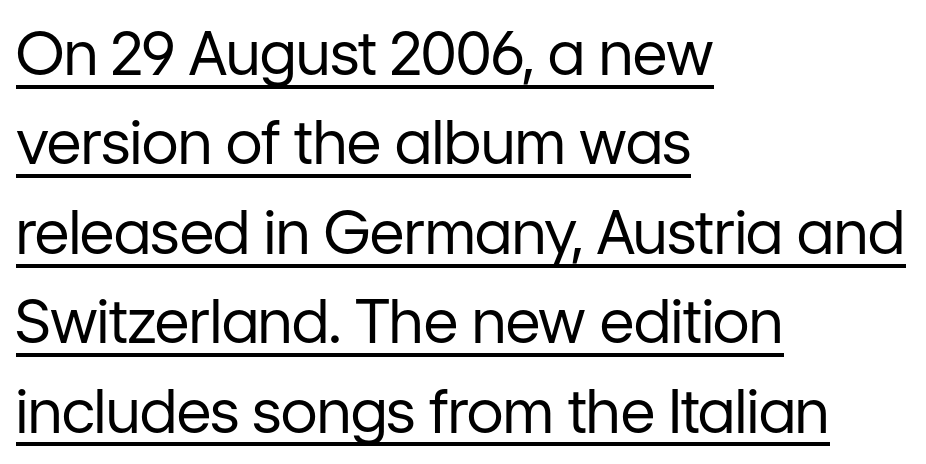
{"serif": "no", "italic": "no", "bold": "no", "weight": "regular", "width": "normal", "stroke_contrast": "low", "x_height": "medium", "monospaced": "no", "underline": "yes", "align": "left", "line_spacing": "normal", "line_spacing_ratio": 1.49, "letter_spacing": "normal", "letter_spacing_em": 0.0, "glyph_px": 60}
